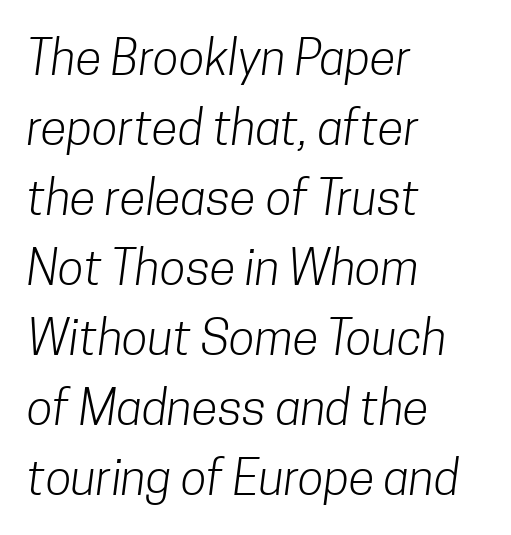
{"serif": "no", "bold": "no", "weight": "light", "width": "condensed", "stroke_contrast": "low", "x_height": "medium", "monospaced": "no", "underline": "no", "align": "left", "line_spacing": "normal", "line_spacing_ratio": 1.46, "letter_spacing": "normal", "letter_spacing_em": 0.0, "glyph_px": 48}
